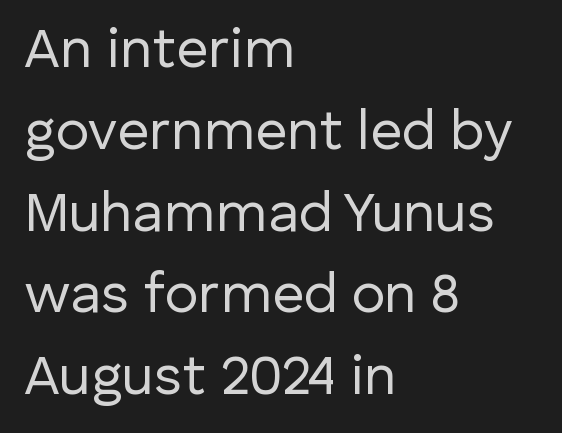
This rendering employs a face without finishing strokes, i.e., a sans-serif. A typesetter would call this proportional, since set widths differ per character. Rendered with straight, roman letterforms. Between one letter and the next there's only the usual sliver of space.
